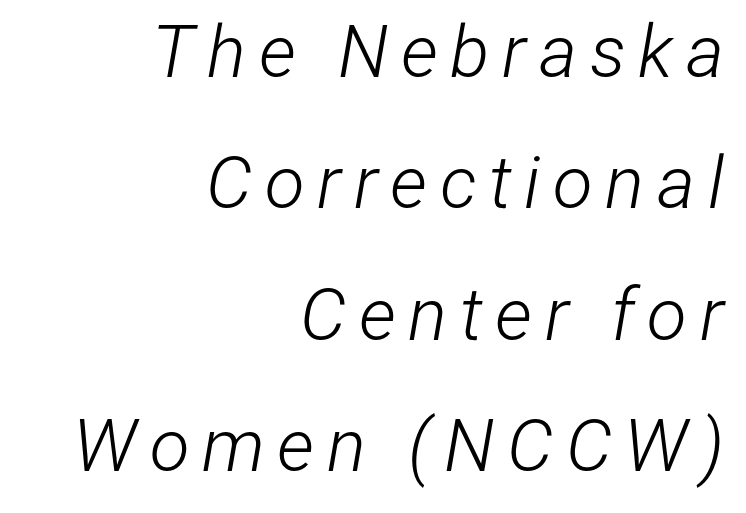
The image shows 73 px light, condensed type, italic (leaning right); set right-aligned, line spacing 1.8x, not underlined; low stroke contrast and a medium x-height.
